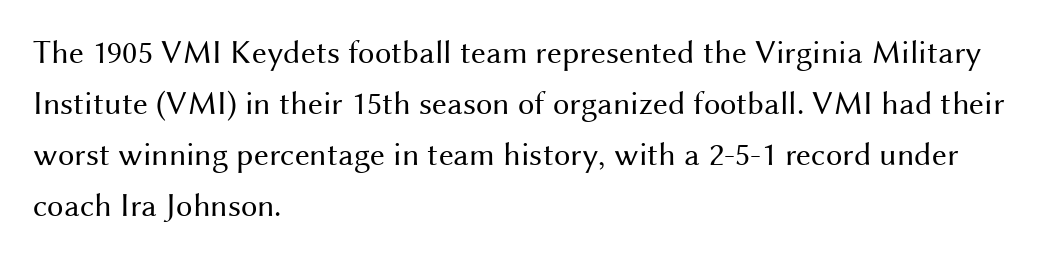
The image shows 33 px regular-weight sans-serif type, upright; set left-aligned, normal line spacing (1.55x), normal letter spacing, not underlined; medium stroke contrast and a medium x-height.
